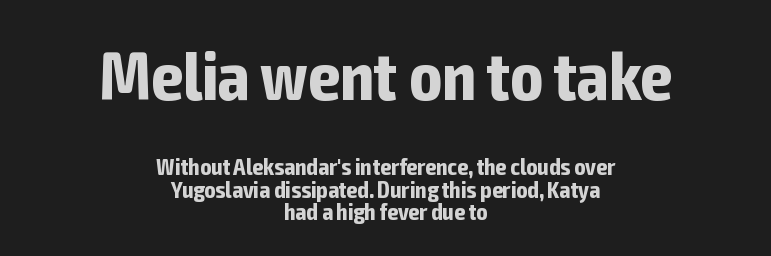
The image shows 68 px bold, condensed sans-serif type, upright; set centered, tight line spacing (0.97x), normal letter spacing, not underlined; the first (top) block is 2.96x larger; low stroke contrast and a medium x-height.
